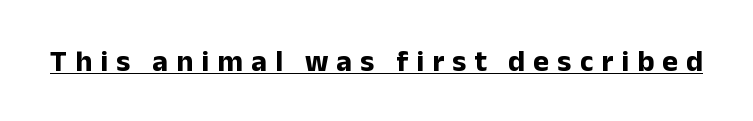
Q: Is the text bold? A: Yes.
Q: Is the text italic (slanted)? A: No, it is upright.
Q: Is the typeface a serif or a sans-serif typeface? A: Sans-serif.
Q: Is the text underlined? A: Yes.
Q: Is the spacing between letters normal or unusually wide? A: Unusually wide.
Q: Width (condensed, normal, or wide)? A: Normal.
Q: Stroke contrast? A: Low.
Q: x-height? A: Medium.
Q: Monospaced? A: No.
